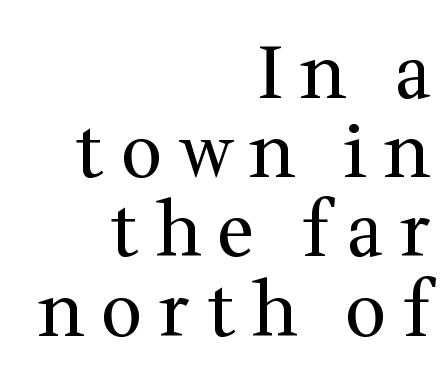
{"serif": "yes", "italic": "no", "bold": "no", "weight": "regular", "width": "normal", "stroke_contrast": "medium", "x_height": "medium", "monospaced": "no", "underline": "no", "align": "right", "line_spacing": "tight", "line_spacing_ratio": 1.07, "letter_spacing": "wide", "letter_spacing_em": 0.22, "glyph_px": 74}
